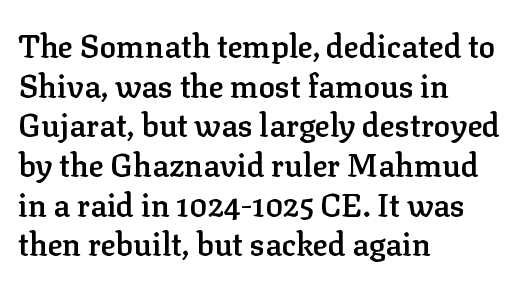
The typography opts for an upright posture over an oblique one. There is no visible air inserted between adjacent glyphs. Typographic density is moderately raised because the face is semibold. Descenders are the only things crossing below the line. Vertical spacing — default.
